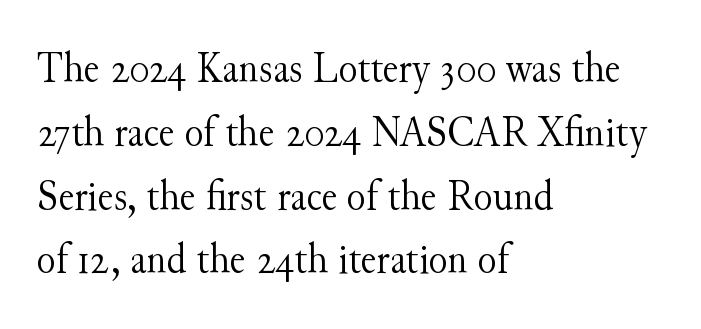
Q: Is the text bold? A: No.
Q: Is the text italic (slanted)? A: No, it is upright.
Q: Is the typeface a serif or a sans-serif typeface? A: Serif.
Q: Is the text underlined? A: No.
Q: How is the paragraph aligned? A: Left-aligned.
Q: Is the spacing between letters normal or unusually wide? A: Normal.
Q: Is the spacing between lines tight, normal or loose? A: Normal.
Q: Width (condensed, normal, or wide)? A: Normal.
Q: Stroke contrast? A: Medium.
Q: x-height? A: Small.
Q: Monospaced? A: No.
